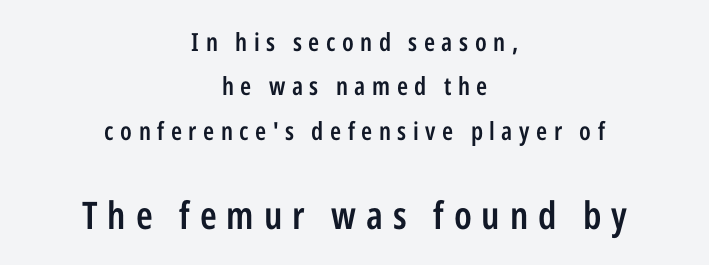
Any mark beneath the type? The region is blank. Character widths vary here, with narrow letters taking less room than wide ones. Is this a sans? Yes — the strokes have no serifs. Italic? Not at all — the glyphs are vertical.
